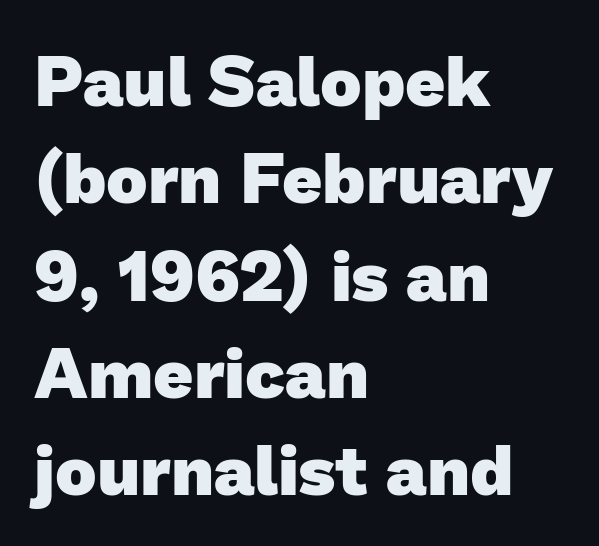
The image shows 70 px heavy sans-serif type; set left-aligned, normal line spacing (1.39x), normal letter spacing, not underlined; low stroke contrast and a medium x-height.
